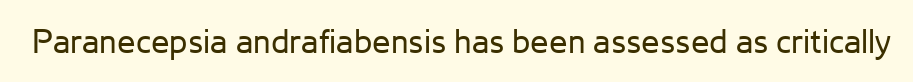
Q: Is the text bold? A: No.
Q: Is the text italic (slanted)? A: No, it is upright.
Q: Is the typeface a serif or a sans-serif typeface? A: Sans-serif.
Q: Is the text underlined? A: No.
Q: Is the spacing between letters normal or unusually wide? A: Normal.
Q: Width (condensed, normal, or wide)? A: Normal.
Q: Stroke contrast? A: Low.
Q: x-height? A: Medium.
Q: Monospaced? A: No.
